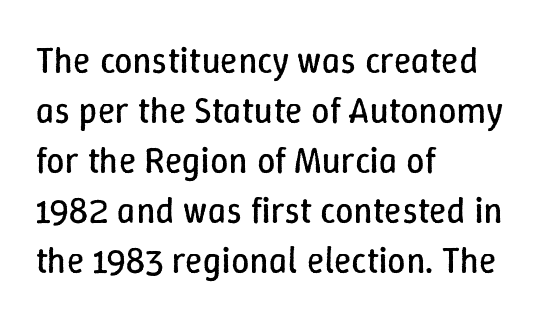
Q: Is the text bold? A: No.
Q: Is the text italic (slanted)? A: No, it is upright.
Q: Is the text underlined? A: No.
Q: How is the paragraph aligned? A: Left-aligned.
Q: Is the spacing between letters normal or unusually wide? A: Normal.
Q: Is the spacing between lines tight, normal or loose? A: Normal.
Q: Width (condensed, normal, or wide)? A: Normal.
Q: Stroke contrast? A: Low.
Q: x-height? A: Medium.
Q: Monospaced? A: No.
